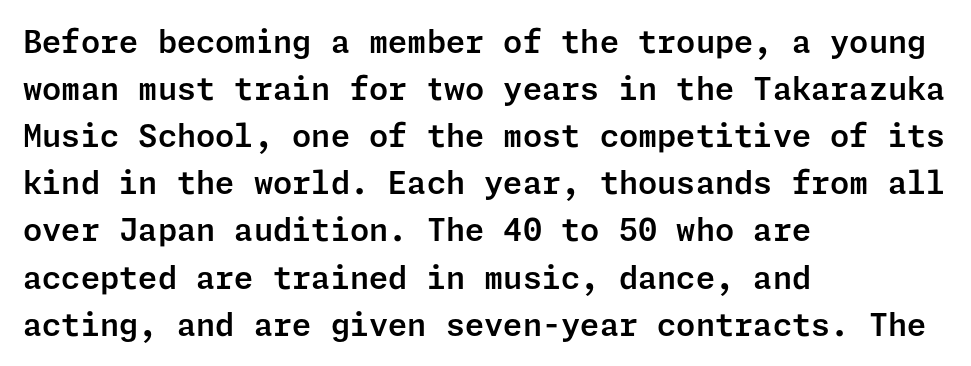
The image shows 31 px sans-serif type, upright; set left-aligned, normal line spacing (1.52x), normal letter spacing, not underlined; low stroke contrast and a medium x-height.
